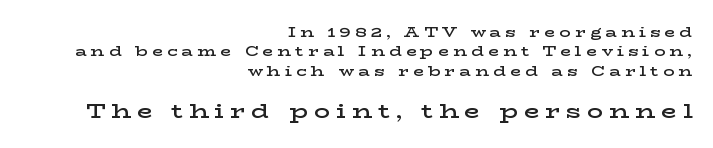
In terms of posture, this sample is upright. The letters in the lower block stand taller than those in the block above. Nobody drew a line under any word here. Alignment: flush right.
